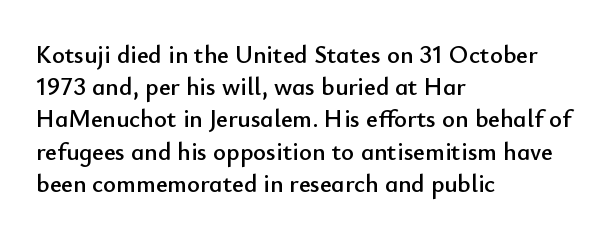
{"italic": "no", "underline": "no", "align": "left", "line_spacing": "normal", "line_spacing_ratio": 1.29, "letter_spacing": "normal", "letter_spacing_em": 0.0, "glyph_px": 25}
